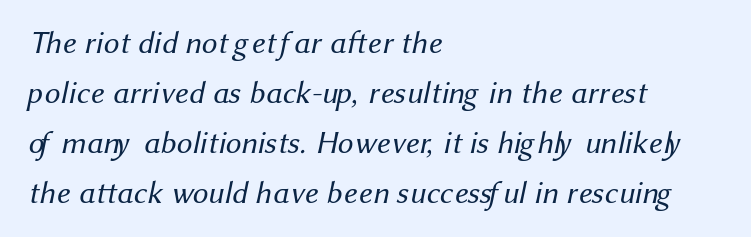
The image shows 31 px regular-weight sans-serif type; set left-aligned, normal line spacing (1.61x), normal letter spacing, not underlined; medium stroke contrast and a medium x-height.
